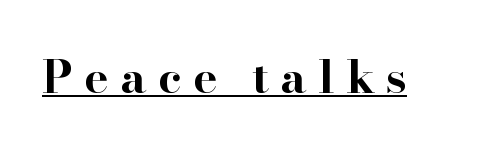
The image shows 45 px bold, wide serif type, upright; set unusually wide letter spacing (+0.26 em), underlined; high stroke contrast and a small x-height.
